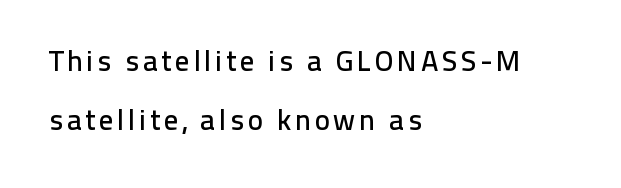
The image shows 29 px sans-serif type, upright; set left-aligned, loose line spacing (2.05x), not underlined; low stroke contrast and a medium x-height.
